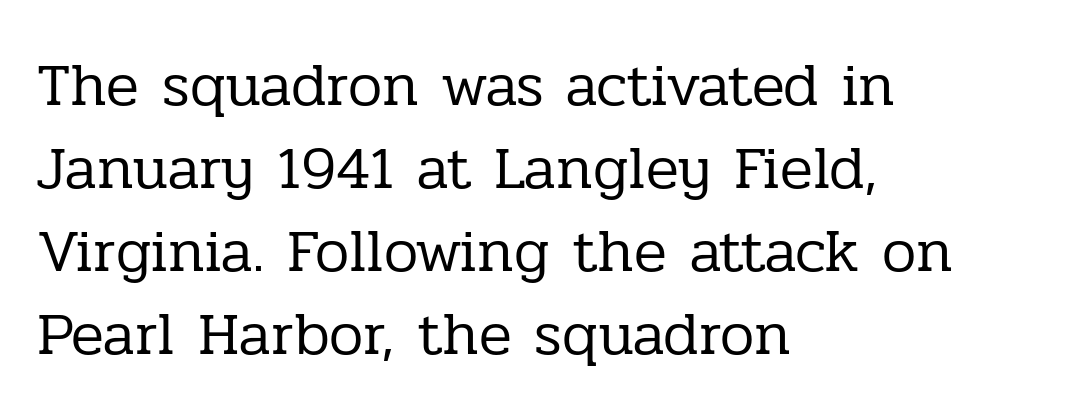
The image shows 61 px regular-weight serif type, upright; set left-aligned, normal line spacing (1.36x), normal letter spacing, not underlined; low stroke contrast and a medium x-height.
